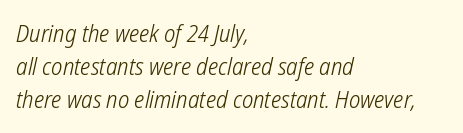
Type without underlining. Successive baselines arrive at the customary interval. The typesetting does not lean heavy: it is not bold. The text block is weighted toward the left margin, trailing off unevenly rightward. The horizontal fit of the characters is conventional and even.
